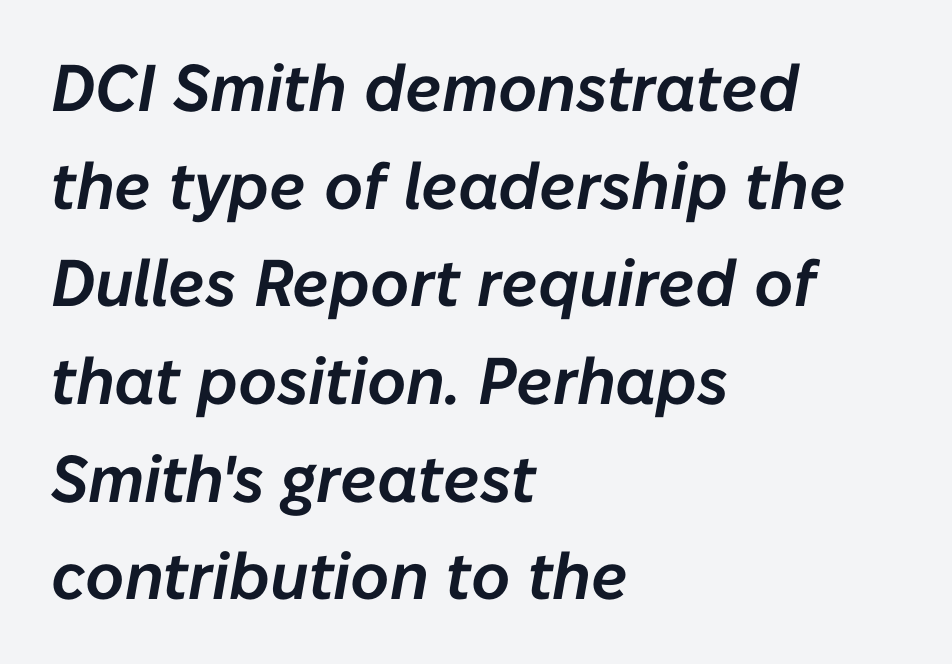
Q: Is the text italic (slanted)? A: Yes, it leans right by about 10 degrees.
Q: Is the text underlined? A: No.
Q: How is the paragraph aligned? A: Left-aligned.
Q: Is the spacing between letters normal or unusually wide? A: Normal.
Q: Is the spacing between lines tight, normal or loose? A: Normal.
Q: Width (condensed, normal, or wide)? A: Normal.
Q: Stroke contrast? A: Low.
Q: x-height? A: Medium.
Q: Monospaced? A: No.
